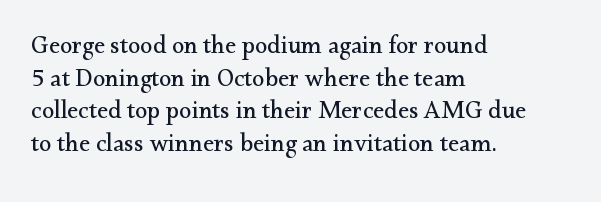
Q: Is the text bold? A: No.
Q: Is the text italic (slanted)? A: No, it is upright.
Q: Is the text underlined? A: No.
Q: How is the paragraph aligned? A: Left-aligned.
Q: Is the spacing between letters normal or unusually wide? A: Normal.
Q: Is the spacing between lines tight, normal or loose? A: Normal.
